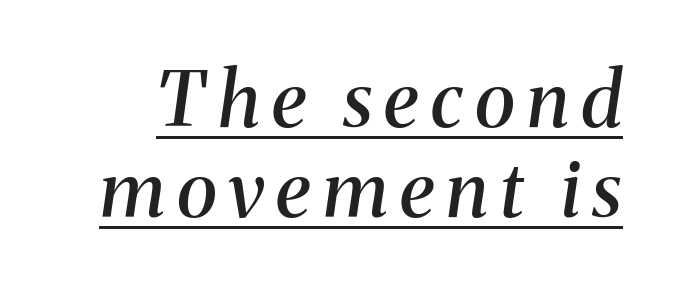
{"serif": "yes", "italic": "yes", "lean": "right", "slant_degrees": 8, "bold": "semi", "weight": "semibold", "width": "normal", "stroke_contrast": "medium", "x_height": "medium", "monospaced": "no", "underline": "yes", "line_spacing_ratio": 1.19, "glyph_px": 76}
